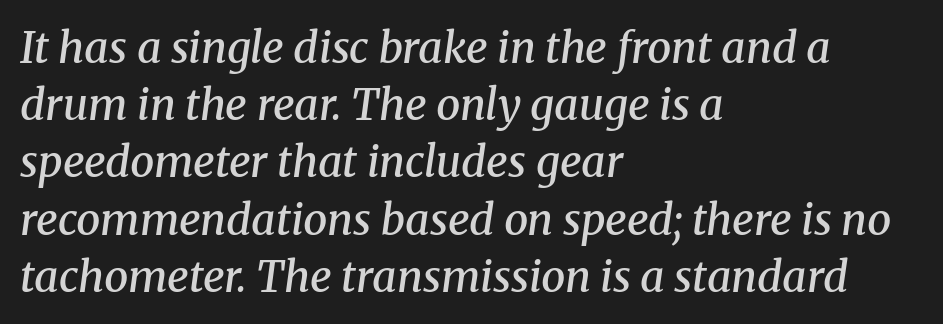
{"serif": "yes", "italic": "yes", "lean": "right", "slant_degrees": 8, "bold": "semi", "weight": "semibold", "width": "normal", "stroke_contrast": "medium", "x_height": "medium", "monospaced": "no", "underline": "no", "align": "left", "line_spacing": "normal", "line_spacing_ratio": 1.33, "letter_spacing": "normal", "letter_spacing_em": 0.0, "glyph_px": 43}
